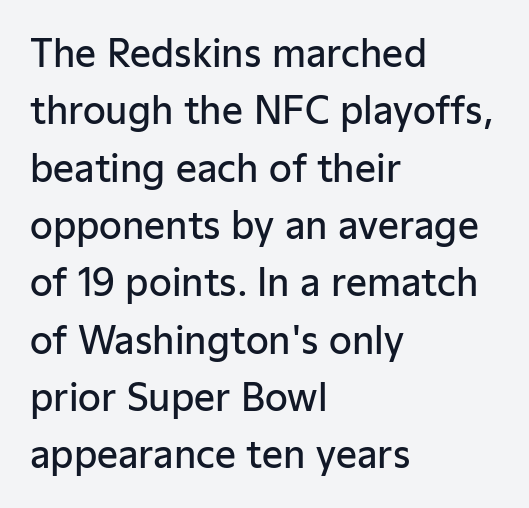
A typesetter would call this leading conventional body-copy spacing. Short note: letters normally spaced. Is this a fixed-width face? No — the glyphs have proportional, varying widths. Casual observation: everything's shoved over to the left. A typesetter would label this face a sans. The passage shown is not underscored anywhere.
